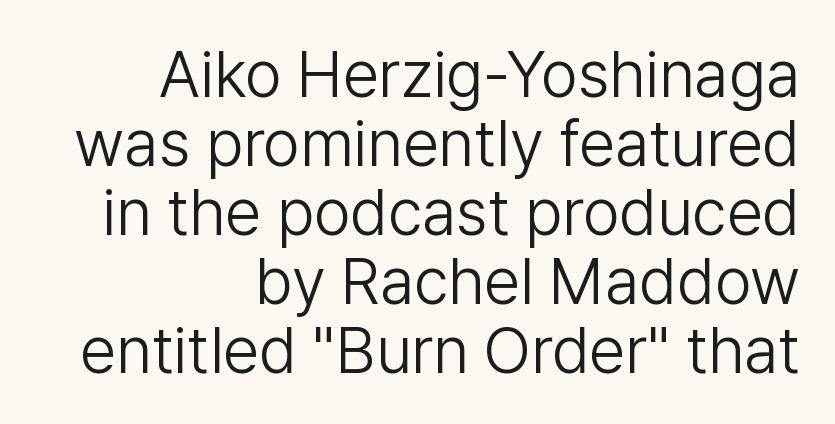
Q: Is the text bold? A: No.
Q: Is the text italic (slanted)? A: No, it is upright.
Q: Is the typeface a serif or a sans-serif typeface? A: Sans-serif.
Q: Is the text underlined? A: No.
Q: How is the paragraph aligned? A: Right-aligned.
Q: Is the spacing between letters normal or unusually wide? A: Normal.
Q: Is the spacing between lines tight, normal or loose? A: Tight.
Q: Width (condensed, normal, or wide)? A: Normal.
Q: Stroke contrast? A: Low.
Q: x-height? A: Medium.
Q: Monospaced? A: No.
